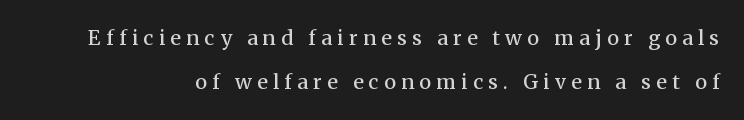
{"italic": "no", "bold": "semi", "underline": "no", "line_spacing": "loose", "line_spacing_ratio": 2.2, "letter_spacing": "wide", "letter_spacing_em": 0.27, "glyph_px": 20}
